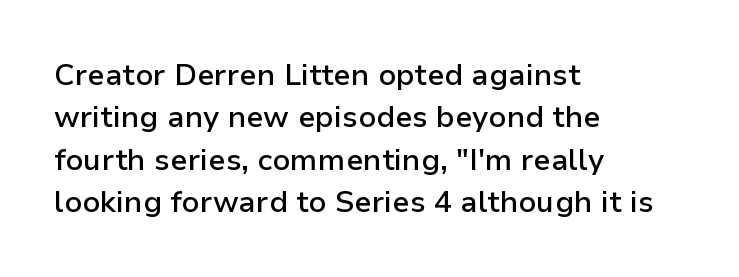
The image shows 30 px semibold sans-serif type, upright; set left-aligned, normal line spacing (1.41x), normal letter spacing, not underlined; low stroke contrast and a medium x-height.
